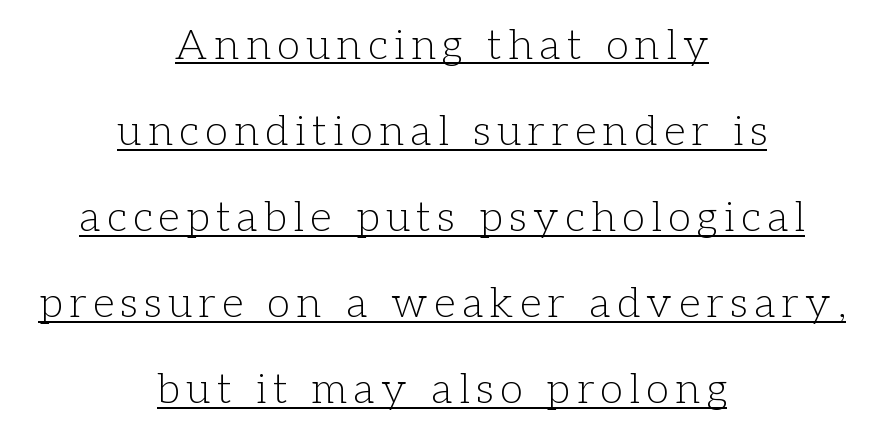
{"serif": "yes", "italic": "no", "bold": "no", "weight": "light", "width": "normal", "stroke_contrast": "low", "x_height": "medium", "monospaced": "no", "underline": "yes", "align": "center", "line_spacing": "loose", "line_spacing_ratio": 2.05, "glyph_px": 42}
